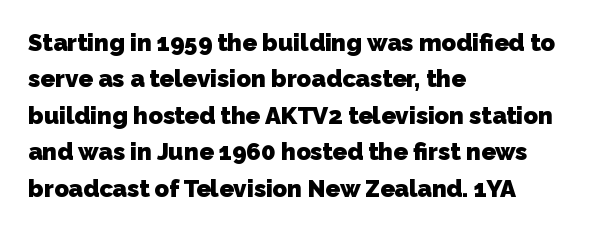
{"bold": "yes", "underline": "no", "align": "left", "line_spacing": "normal", "line_spacing_ratio": 1.52, "letter_spacing": "normal", "letter_spacing_em": 0.0, "glyph_px": 24}
